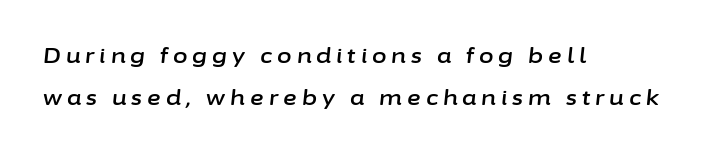
The image shows 21 px text type, italic (leaning right); set left-aligned, loose line spacing (2.01x), unusually wide letter spacing (+0.24 em), not underlined.
